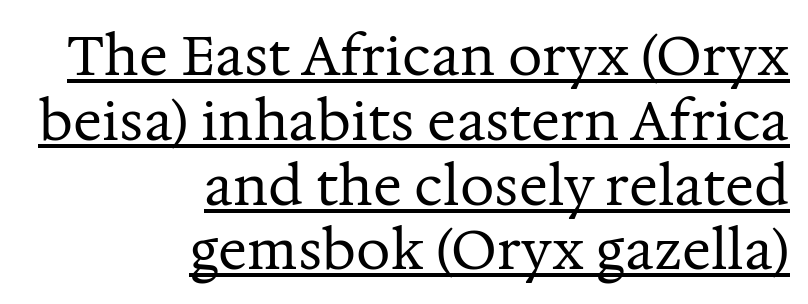
{"serif": "yes", "italic": "no", "bold": "no", "weight": "regular", "width": "normal", "stroke_contrast": "medium", "x_height": "medium", "monospaced": "no", "underline": "yes", "align": "right", "line_spacing_ratio": 1.2, "letter_spacing": "normal", "letter_spacing_em": 0.0, "glyph_px": 54}
